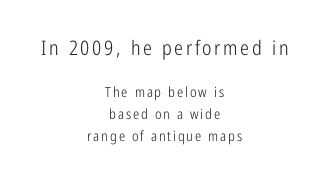
The image shows 20 px text type, upright; set centered, normal line spacing (1.57x), not underlined; the first (top) block is 1.43x larger.
